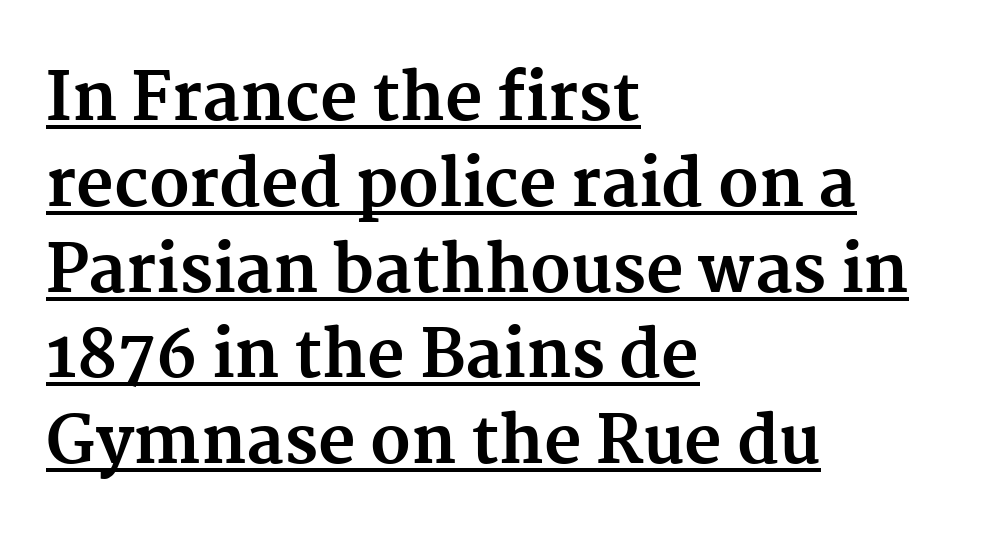
The typography opts for an upright posture over an oblique one. Each line of the rendering has a horizontal stroke beneath the glyphs. The passage shown is typeset with a serif family. The face used here is proportionally spaced, like ordinary book or web type.
